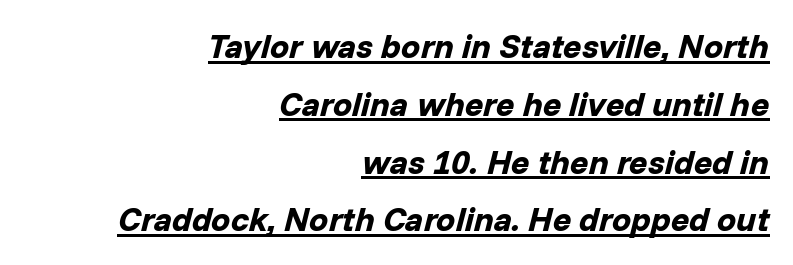
Q: Is the text bold? A: Yes.
Q: Is the text italic (slanted)? A: Yes, it leans right by about 14 degrees.
Q: Is the text underlined? A: Yes.
Q: How is the paragraph aligned? A: Right-aligned.
Q: Is the spacing between letters normal or unusually wide? A: Normal.
Q: Is the spacing between lines tight, normal or loose? A: Normal.
Q: Width (condensed, normal, or wide)? A: Normal.
Q: Stroke contrast? A: Low.
Q: x-height? A: Medium.
Q: Monospaced? A: No.
